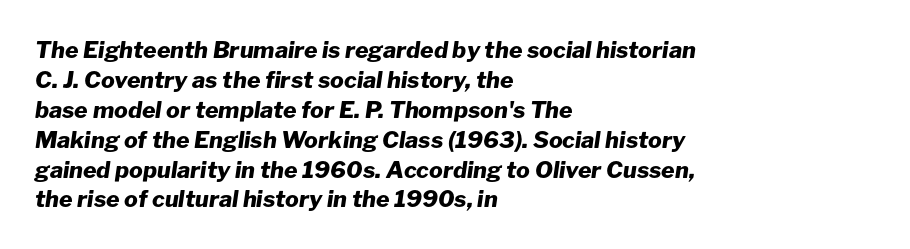
The image shows 23 px bold type, italic (leaning right); set left-aligned, normal line spacing (1.3x), normal letter spacing, not underlined.
